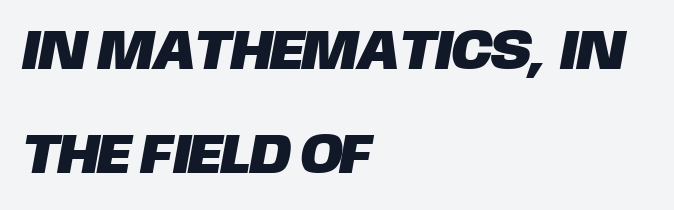
This rendering uses left alignment, leaving the right contour irregular. What kind of face is this? One without serifs — a sans. Here the designer chose a conventional face with non-uniform glyph widths. Is the letter spacing exaggerated? No — it looks like the ordinary default. The gap between lines stays unmarked.
